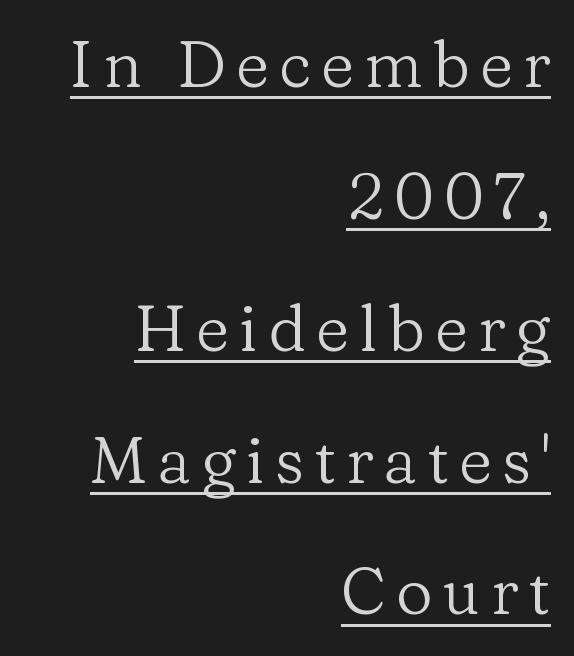
{"serif": "yes", "italic": "no", "bold": "no", "weight": "regular", "width": "normal", "stroke_contrast": "low", "x_height": "medium", "monospaced": "no", "underline": "yes", "align": "right", "line_spacing": "loose", "line_spacing_ratio": 2.06, "glyph_px": 64}
